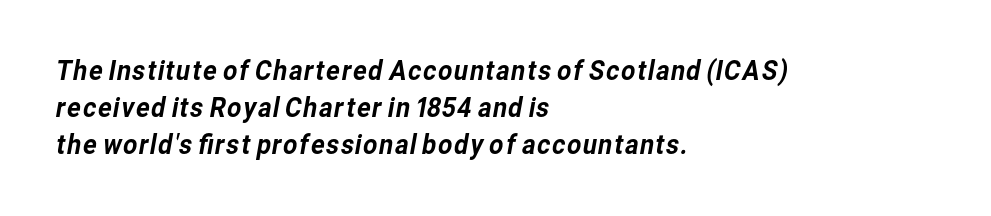
{"serif": "no", "width": "normal", "stroke_contrast": "low", "x_height": "medium", "monospaced": "no", "underline": "no", "align": "left", "line_spacing": "normal", "line_spacing_ratio": 1.33, "letter_spacing": "normal", "letter_spacing_em": 0.0, "glyph_px": 28}
